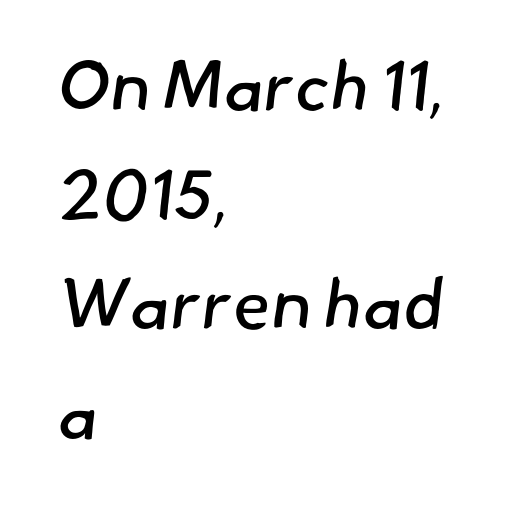
The image shows 70 px regular-weight sans-serif type; set left-aligned, normal line spacing (1.56x), normal letter spacing, not underlined; low stroke contrast and a small x-height.
